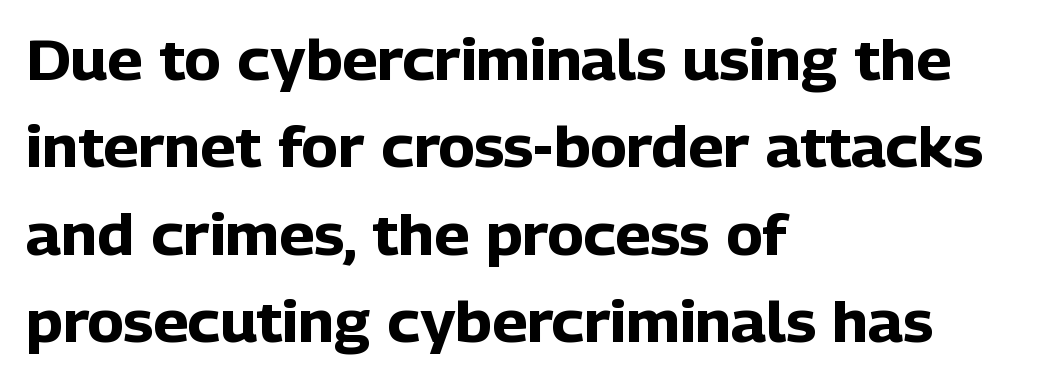
{"serif": "no", "italic": "no", "bold": "yes", "weight": "heavy", "width": "normal", "stroke_contrast": "low", "x_height": "medium", "monospaced": "no", "underline": "no", "align": "left", "line_spacing": "normal", "line_spacing_ratio": 1.59, "letter_spacing": "normal", "letter_spacing_em": 0.0, "glyph_px": 55}
